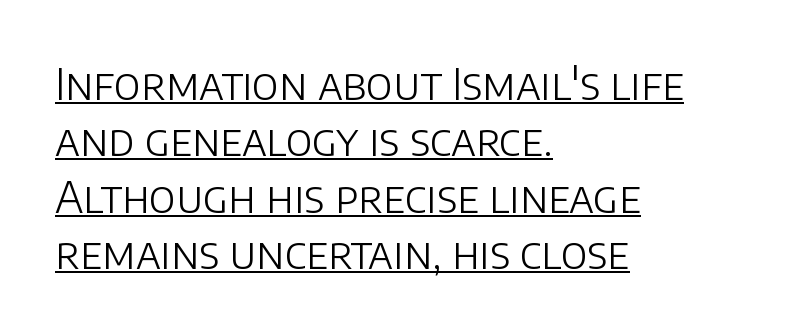
Q: Is the text bold? A: No.
Q: Is the text italic (slanted)? A: No, it is upright.
Q: Is the typeface a serif or a sans-serif typeface? A: Sans-serif.
Q: Is the text underlined? A: Yes.
Q: How is the paragraph aligned? A: Left-aligned.
Q: Is the spacing between letters normal or unusually wide? A: Normal.
Q: Is the spacing between lines tight, normal or loose? A: Normal.
Q: Width (condensed, normal, or wide)? A: Normal.
Q: Stroke contrast? A: Low.
Q: x-height? A: Large.
Q: Monospaced? A: No.
